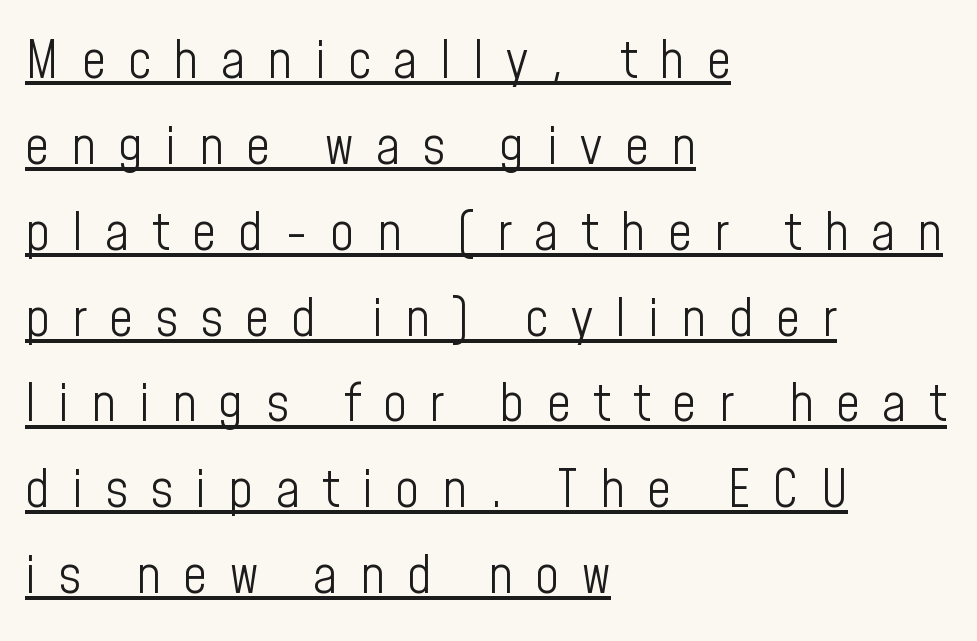
Q: Is the text bold? A: No.
Q: Is the text italic (slanted)? A: No, it is upright.
Q: Is the typeface a serif or a sans-serif typeface? A: Sans-serif.
Q: Is the text underlined? A: Yes.
Q: How is the paragraph aligned? A: Left-aligned.
Q: Is the spacing between letters normal or unusually wide? A: Unusually wide.
Q: Is the spacing between lines tight, normal or loose? A: Normal.
Q: Width (condensed, normal, or wide)? A: Condensed.
Q: Stroke contrast? A: Low.
Q: x-height? A: Medium.
Q: Monospaced? A: No.
